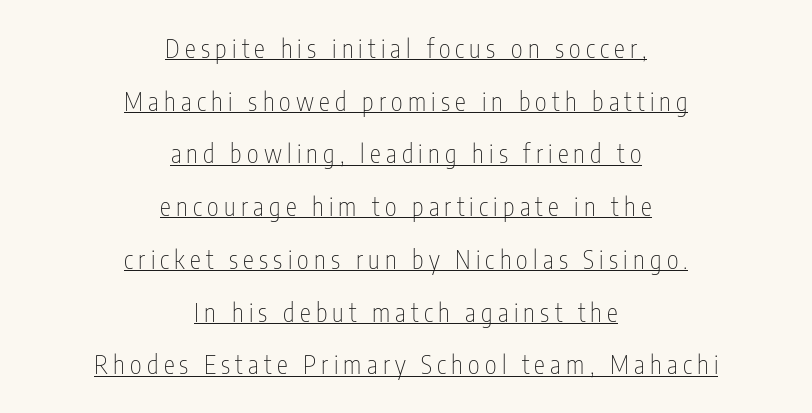
The image shows 25 px text type, upright; set centered, loose line spacing (2.11x), unusually wide letter spacing (+0.21 em), underlined.
